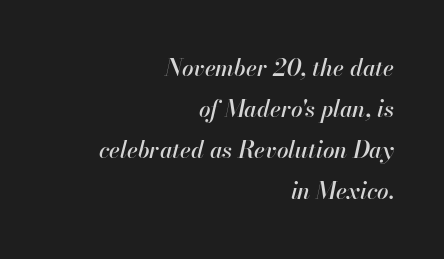
The text carries the slant typical of an italic or oblique font. Letter spacing: default. Any mark beneath the type? The region is blank. Horizontal alignment here is rightward, an uncommon choice for prose.
